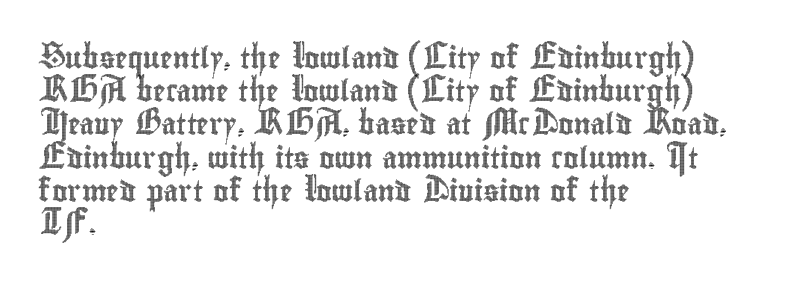
{"italic": "no", "underline": "no", "align": "left", "line_spacing": "normal", "line_spacing_ratio": 1.58, "letter_spacing": "normal", "letter_spacing_em": 0.0, "glyph_px": 21}
